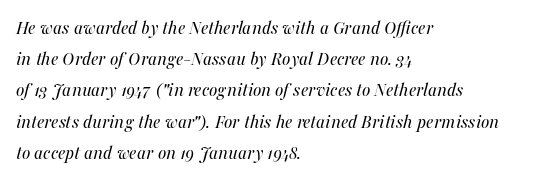
{"italic": "yes", "lean": "right", "slant_degrees": 16, "bold": "no", "underline": "no", "align": "left", "line_spacing": "normal", "line_spacing_ratio": 1.56, "letter_spacing": "normal", "letter_spacing_em": 0.0, "glyph_px": 20}
